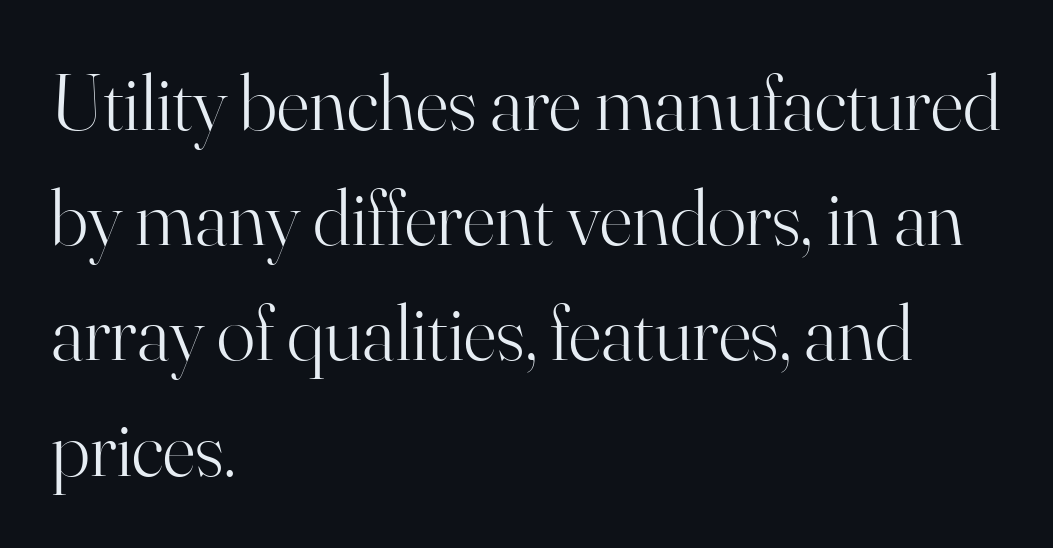
{"serif": "yes", "italic": "no", "bold": "no", "weight": "light", "width": "normal", "stroke_contrast": "high", "x_height": "small", "monospaced": "no", "underline": "no", "align": "left", "line_spacing": "normal", "line_spacing_ratio": 1.44, "letter_spacing": "normal", "letter_spacing_em": 0.0, "glyph_px": 80}
